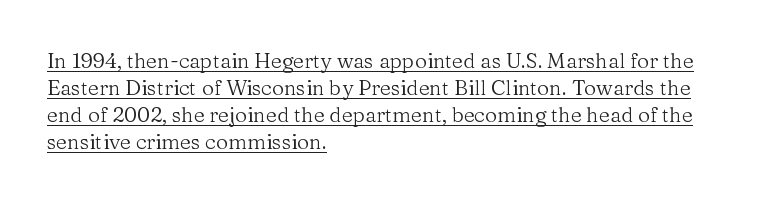
Teacher's note: observe the even left margin — that is flush-left alignment. Notice how the stems are strictly vertical — no italics here. In designer terms, the underline attribute is active on this setting. A typesetter would call this leading conventional body-copy spacing.
